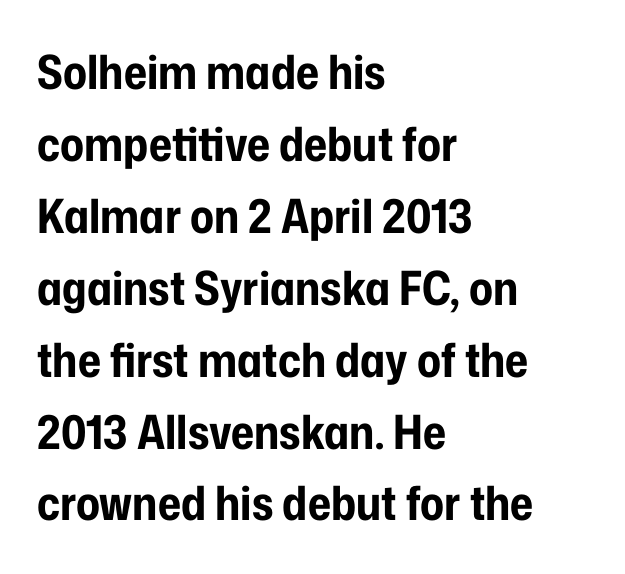
Q: Is the text bold? A: Yes.
Q: Is the text italic (slanted)? A: No, it is upright.
Q: Is the typeface a serif or a sans-serif typeface? A: Sans-serif.
Q: Is the text underlined? A: No.
Q: How is the paragraph aligned? A: Left-aligned.
Q: Is the spacing between letters normal or unusually wide? A: Normal.
Q: Is the spacing between lines tight, normal or loose? A: Normal.
Q: Width (condensed, normal, or wide)? A: Condensed.
Q: Stroke contrast? A: Low.
Q: x-height? A: Medium.
Q: Monospaced? A: No.
